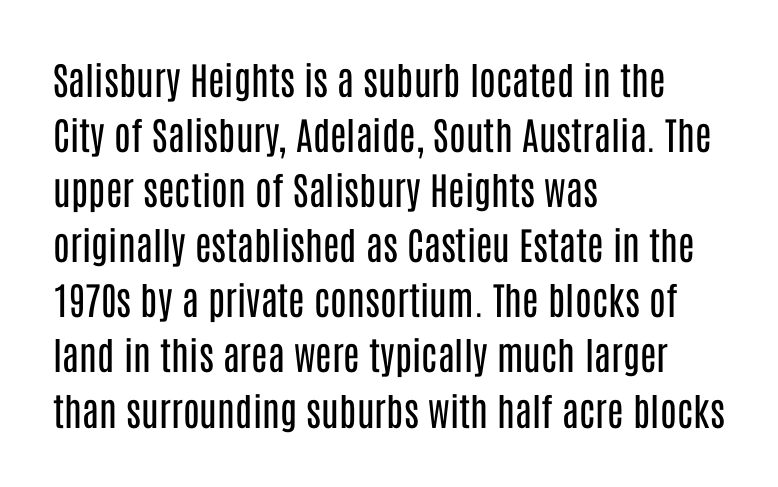
Q: Is the text bold? A: No.
Q: Is the text italic (slanted)? A: No, it is upright.
Q: Is the typeface a serif or a sans-serif typeface? A: Sans-serif.
Q: Is the text underlined? A: No.
Q: How is the paragraph aligned? A: Left-aligned.
Q: Is the spacing between letters normal or unusually wide? A: Normal.
Q: Is the spacing between lines tight, normal or loose? A: Normal.
Q: Width (condensed, normal, or wide)? A: Condensed.
Q: Stroke contrast? A: Low.
Q: x-height? A: Large.
Q: Monospaced? A: No.
